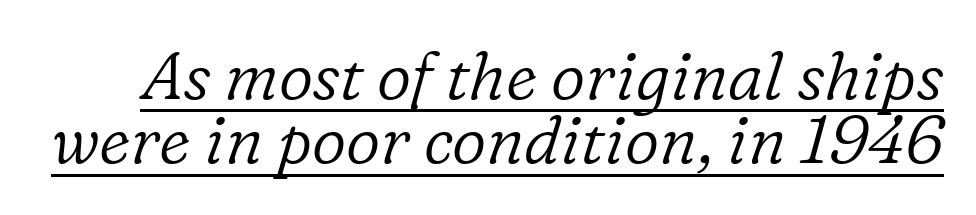
Q: Is the text bold? A: No.
Q: Is the text italic (slanted)? A: Yes, it leans right by about 16 degrees.
Q: Is the typeface a serif or a sans-serif typeface? A: Serif.
Q: Is the text underlined? A: Yes.
Q: Is the spacing between letters normal or unusually wide? A: Normal.
Q: Is the spacing between lines tight, normal or loose? A: Tight.
Q: Width (condensed, normal, or wide)? A: Normal.
Q: Stroke contrast? A: Low.
Q: x-height? A: Medium.
Q: Monospaced? A: No.
